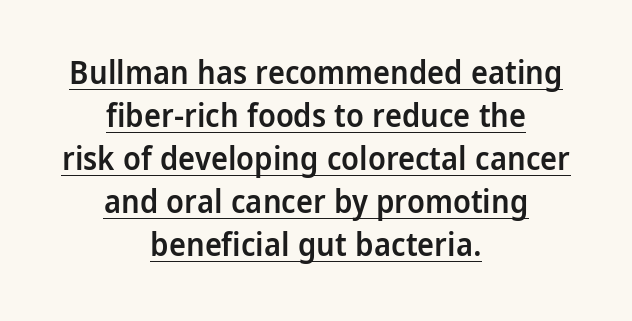
Q: Is the text bold? A: Semi-bold.
Q: Is the text italic (slanted)? A: No, it is upright.
Q: Is the typeface a serif or a sans-serif typeface? A: Sans-serif.
Q: Is the text underlined? A: Yes.
Q: How is the paragraph aligned? A: Centered.
Q: Is the spacing between letters normal or unusually wide? A: Normal.
Q: Is the spacing between lines tight, normal or loose? A: Normal.
Q: Width (condensed, normal, or wide)? A: Condensed.
Q: Stroke contrast? A: Low.
Q: x-height? A: Large.
Q: Monospaced? A: No.
